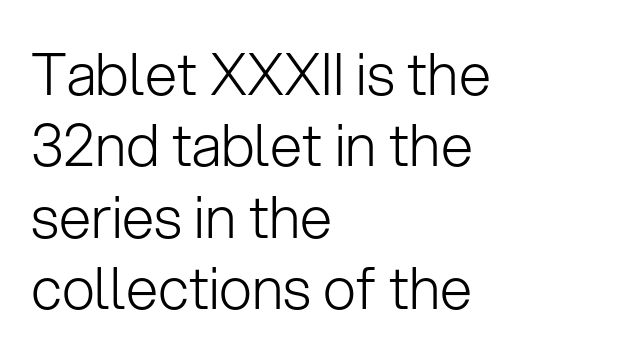
Is this a fixed-width face? No — the glyphs have proportional, varying widths. Classification — sans serif. The strokes carry an ordinary text weight at most. The rendering anchors every line to the left-hand side. Quick note: not italic, upright. Nobody touched the tracking dial on this one.
